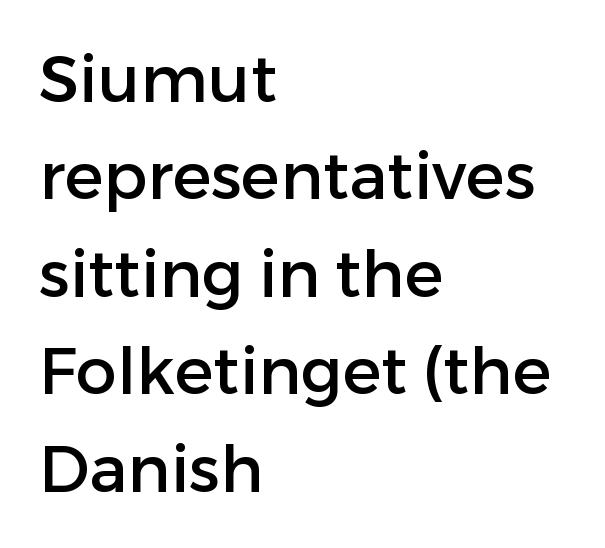
Every row of glyphs begins at an identical x-position on the left. It's the straight-up-and-down kind of type. If you measured baseline to baseline, you'd find a middling distance. There is no visible air inserted between adjacent glyphs.
